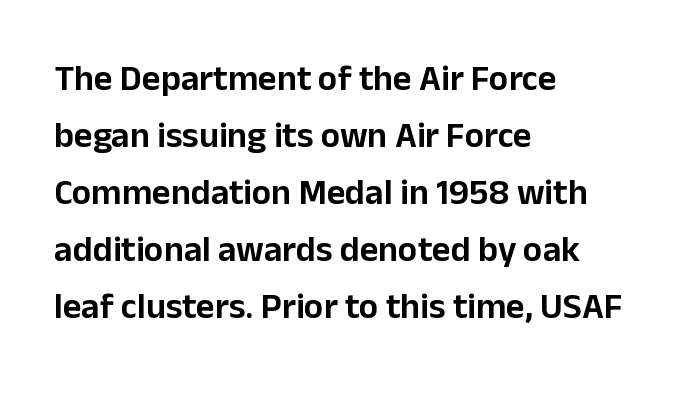
Q: Is the text italic (slanted)? A: No, it is upright.
Q: Is the typeface a serif or a sans-serif typeface? A: Sans-serif.
Q: Is the text underlined? A: No.
Q: How is the paragraph aligned? A: Left-aligned.
Q: Is the spacing between letters normal or unusually wide? A: Normal.
Q: Is the spacing between lines tight, normal or loose? A: Normal.
Q: Width (condensed, normal, or wide)? A: Normal.
Q: Stroke contrast? A: Low.
Q: x-height? A: Medium.
Q: Monospaced? A: No.
